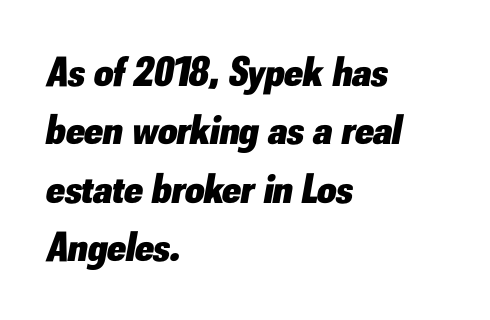
Q: Is the text bold? A: Yes.
Q: Is the text italic (slanted)? A: Yes, it leans right by about 10 degrees.
Q: Is the text underlined? A: No.
Q: How is the paragraph aligned? A: Left-aligned.
Q: Is the spacing between letters normal or unusually wide? A: Normal.
Q: Is the spacing between lines tight, normal or loose? A: Normal.
Q: Width (condensed, normal, or wide)? A: Normal.
Q: Stroke contrast? A: Low.
Q: x-height? A: Small.
Q: Monospaced? A: No.
